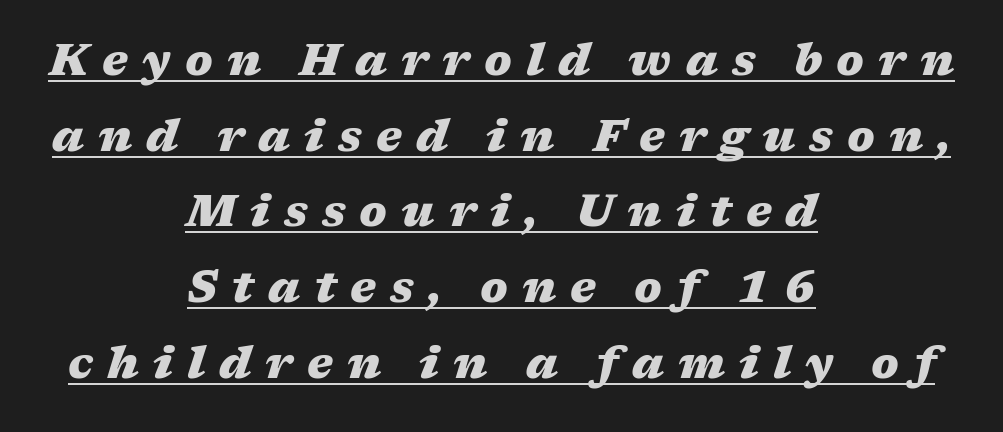
Each glyph is drawn with heavy, bold strokes. This rendering widens character spacing well past its baseline value. These lines are centered, leaving both edges ragged. Characters are canted at an angle relative to the baseline's perpendicular. A typographer would call this underscored text. The rendering uses natural spacing where letterforms have individual widths.
